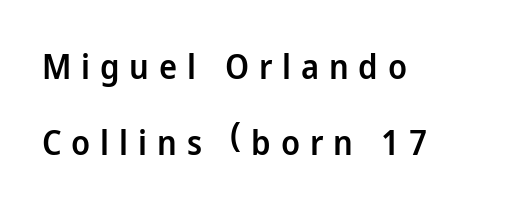
{"serif": "no", "italic": "no", "bold": "semi", "weight": "semibold", "width": "normal", "stroke_contrast": "low", "x_height": "medium", "monospaced": "no", "underline": "no", "align": "left", "line_spacing": "loose", "line_spacing_ratio": 2.24, "letter_spacing": "wide", "letter_spacing_em": 0.29, "glyph_px": 34}
